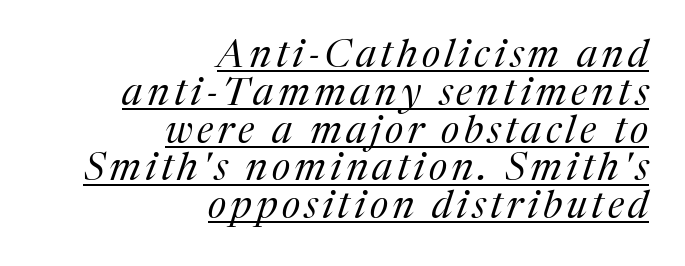
Q: Is the text bold? A: No.
Q: Is the text italic (slanted)? A: Yes, it leans right by about 17 degrees.
Q: Is the typeface a serif or a sans-serif typeface? A: Serif.
Q: Is the text underlined? A: Yes.
Q: How is the paragraph aligned? A: Right-aligned.
Q: Is the spacing between lines tight, normal or loose? A: Tight.
Q: Width (condensed, normal, or wide)? A: Normal.
Q: Stroke contrast? A: Medium.
Q: x-height? A: Medium.
Q: Monospaced? A: No.
